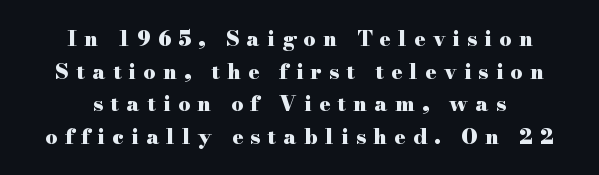
{"italic": "no", "bold": "yes", "underline": "no", "align": "center", "line_spacing": "normal", "line_spacing_ratio": 1.55, "letter_spacing": "wide", "letter_spacing_em": 0.35, "glyph_px": 21}
